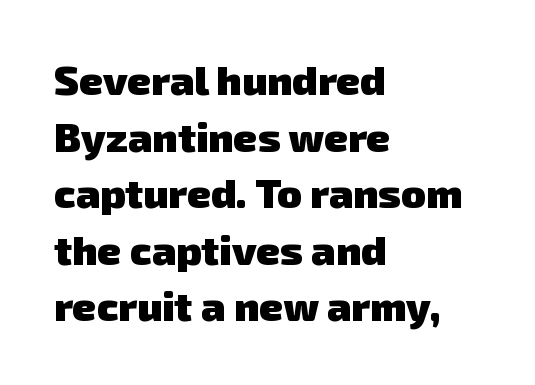
The image shows 41 px heavy sans-serif type; set left-aligned, normal line spacing (1.38x), normal letter spacing, not underlined; low stroke contrast and a medium x-height.
